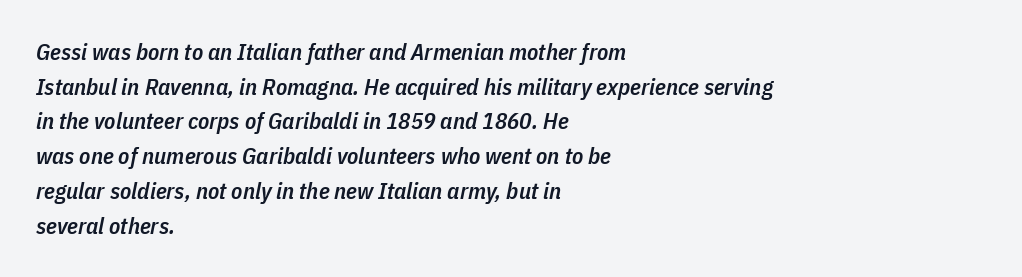
Bare-footed words on every line. All the whitespace from short lines collects on the right. Compared with an ordinary text face, these strokes are moderately heavier — a semibold. Reading down the column, the eye jumps a familiar distance to each next line. Short note: letters normally spaced.
